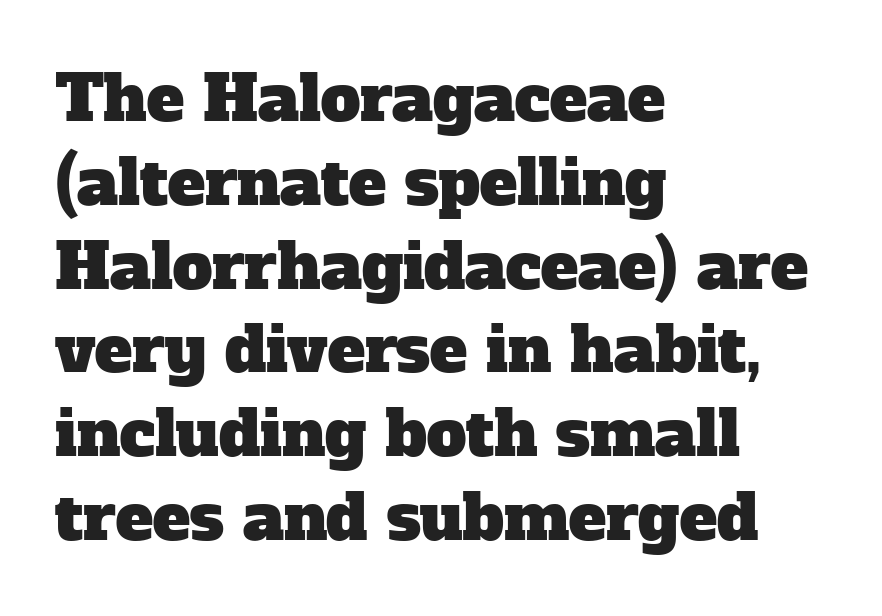
Q: Is the typeface a serif or a sans-serif typeface? A: Serif.
Q: Is the text underlined? A: No.
Q: How is the paragraph aligned? A: Left-aligned.
Q: Is the spacing between letters normal or unusually wide? A: Normal.
Q: Is the spacing between lines tight, normal or loose? A: Normal.
Q: Width (condensed, normal, or wide)? A: Normal.
Q: Stroke contrast? A: Low.
Q: x-height? A: Medium.
Q: Monospaced? A: No.
